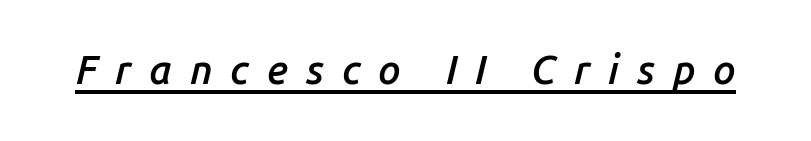
Q: Is the text bold? A: Semi-bold.
Q: Is the text italic (slanted)? A: Yes, it leans right by about 14 degrees.
Q: Is the text underlined? A: Yes.
Q: Is the spacing between letters normal or unusually wide? A: Unusually wide.
Q: Width (condensed, normal, or wide)? A: Normal.
Q: Stroke contrast? A: Low.
Q: x-height? A: Medium.
Q: Monospaced? A: No.
